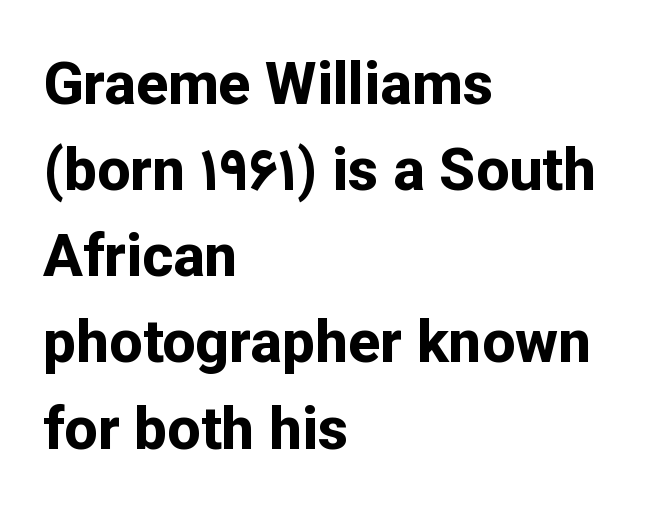
Between one letter and the next there's only the usual sliver of space. Reading down the block, your eye returns to a fixed left position each line. The letters advance in unequal steps, a hallmark of proportional type. The characters display no serif detailing; their extremities are plain. Leading matches the norm, producing a regular column.
